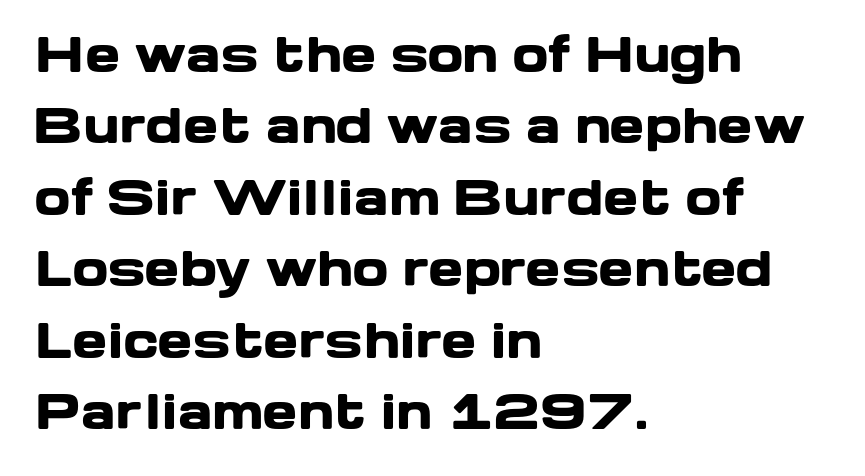
{"serif": "no", "italic": "no", "bold": "yes", "weight": "heavy", "width": "wide", "stroke_contrast": "low", "x_height": "medium", "monospaced": "no", "underline": "no", "align": "left", "line_spacing": "normal", "line_spacing_ratio": 1.52, "letter_spacing": "normal", "letter_spacing_em": 0.0, "glyph_px": 47}
